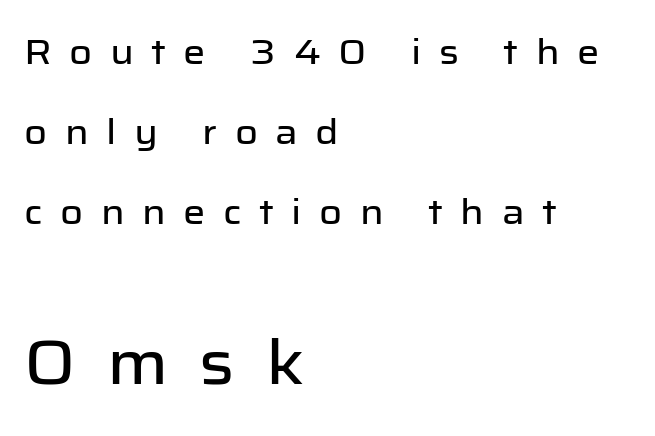
The image shows 62 px sans-serif type, upright; set left-aligned, loose line spacing (2.28x), unusually wide letter spacing (+0.5 em), not underlined; the second (bottom) block is 1.77x larger; low stroke contrast and a medium x-height.
